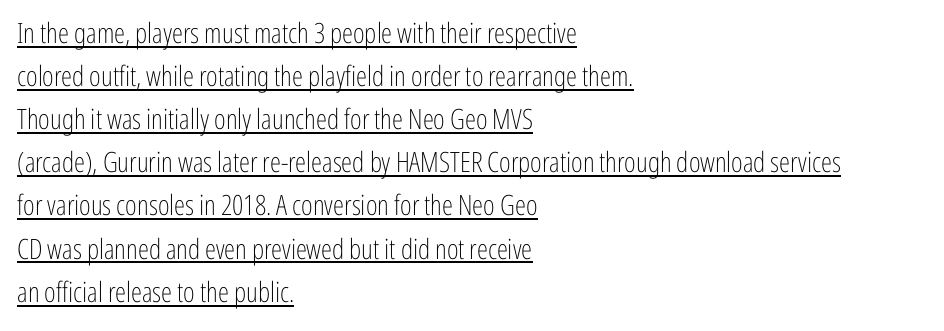
Q: Is the text bold? A: No.
Q: Is the text italic (slanted)? A: No, it is upright.
Q: Is the typeface a serif or a sans-serif typeface? A: Sans-serif.
Q: Is the text underlined? A: Yes.
Q: How is the paragraph aligned? A: Left-aligned.
Q: Is the spacing between letters normal or unusually wide? A: Normal.
Q: Is the spacing between lines tight, normal or loose? A: Normal.
Q: Width (condensed, normal, or wide)? A: Condensed.
Q: Stroke contrast? A: Low.
Q: x-height? A: Medium.
Q: Monospaced? A: No.
